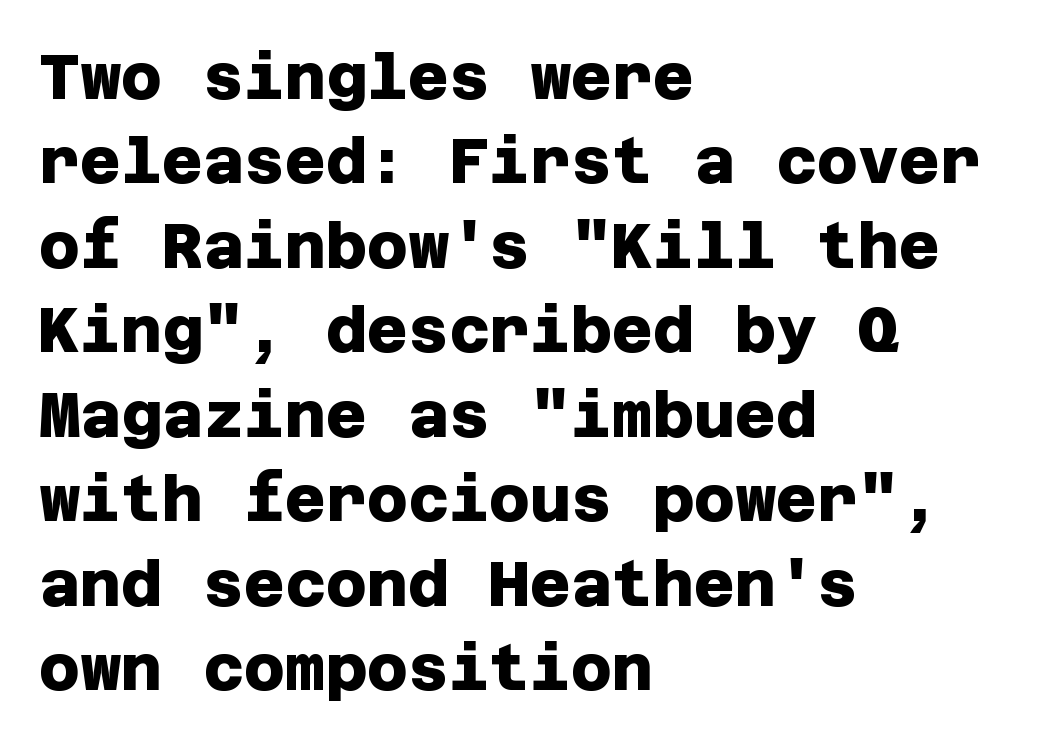
The image shows 63 px heavy sans-serif type; set left-aligned, normal line spacing (1.34x), normal letter spacing, not underlined; low stroke contrast and a large x-height.
